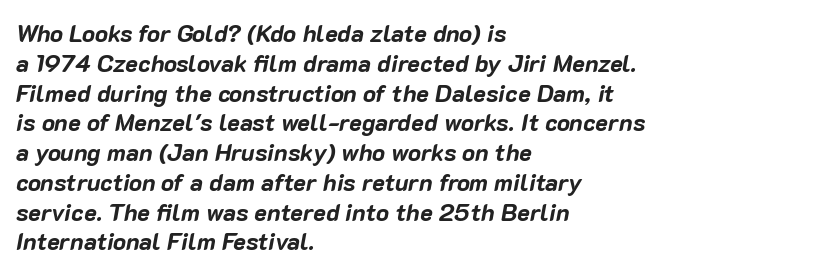
Q: Is the text bold? A: Yes.
Q: Is the text italic (slanted)? A: Yes, it leans right by about 10 degrees.
Q: Is the text underlined? A: No.
Q: How is the paragraph aligned? A: Left-aligned.
Q: Is the spacing between letters normal or unusually wide? A: Normal.
